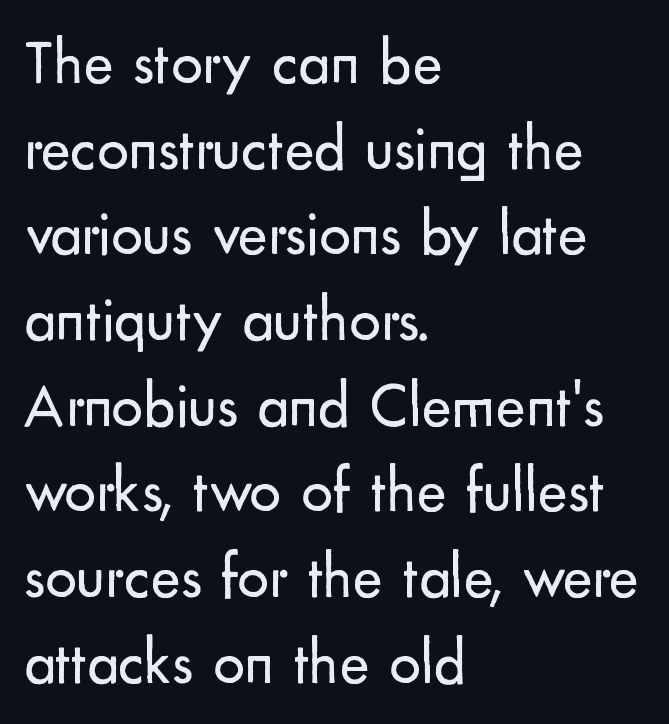
Q: Is the text bold? A: No.
Q: Is the text italic (slanted)? A: No, it is upright.
Q: Is the typeface a serif or a sans-serif typeface? A: Sans-serif.
Q: Is the text underlined? A: No.
Q: How is the paragraph aligned? A: Left-aligned.
Q: Is the spacing between letters normal or unusually wide? A: Normal.
Q: Is the spacing between lines tight, normal or loose? A: Normal.
Q: Width (condensed, normal, or wide)? A: Normal.
Q: Stroke contrast? A: Low.
Q: x-height? A: Small.
Q: Monospaced? A: No.
